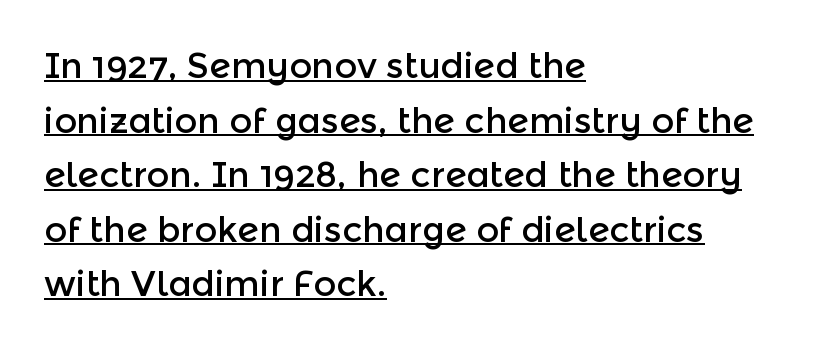
Glyph-to-glyph distance matches everyday printed text. Beneath each row of characters lies a ruled line. Notice how descenders clear the ascenders below comfortably — that's standard leading. This is roman type, the default non-slanted kind.
